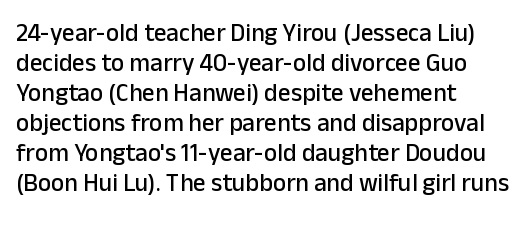
The image shows 25 px text type, upright; set left-aligned, line spacing 1.2x, normal letter spacing, not underlined.
